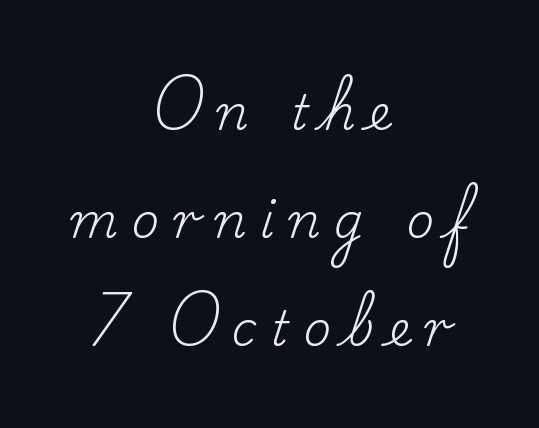
The image shows 48 px regular-weight serif type; set centered, loose line spacing (2.25x), unusually wide letter spacing (+0.29 em), not underlined; low stroke contrast and a small x-height.
